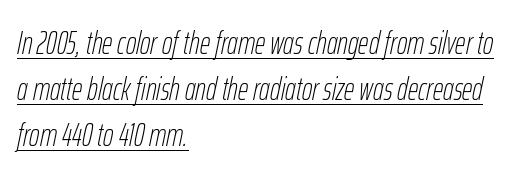
Q: Is the text bold? A: No.
Q: Is the text italic (slanted)? A: Yes, it leans right by about 12 degrees.
Q: Is the text underlined? A: Yes.
Q: How is the paragraph aligned? A: Left-aligned.
Q: Is the spacing between letters normal or unusually wide? A: Normal.
Q: Is the spacing between lines tight, normal or loose? A: Normal.
Q: Width (condensed, normal, or wide)? A: Condensed.
Q: Stroke contrast? A: Low.
Q: x-height? A: Medium.
Q: Monospaced? A: No.
